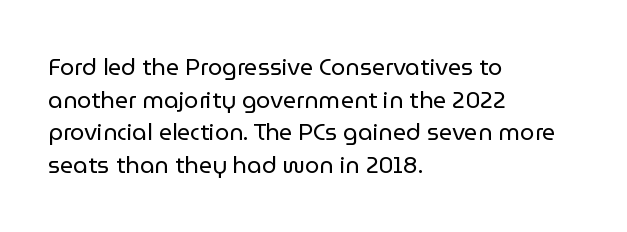
The image shows 23 px text type, upright; set left-aligned, normal line spacing (1.42x), normal letter spacing, not underlined.
